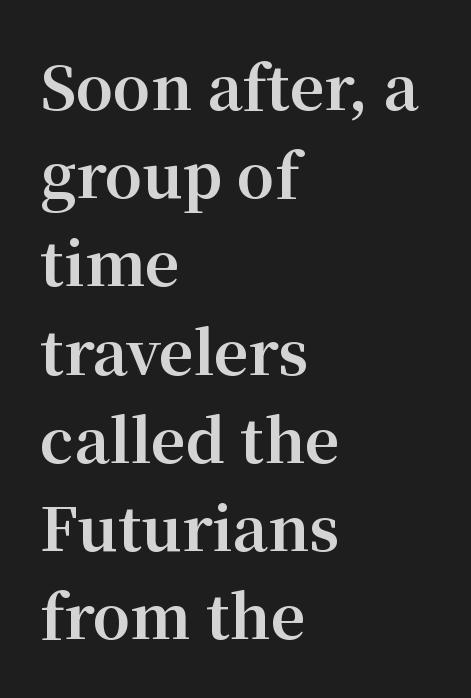
The image shows 60 px bold serif type, upright; set left-aligned, normal line spacing (1.47x), normal letter spacing, not underlined; medium stroke contrast and a medium x-height.
